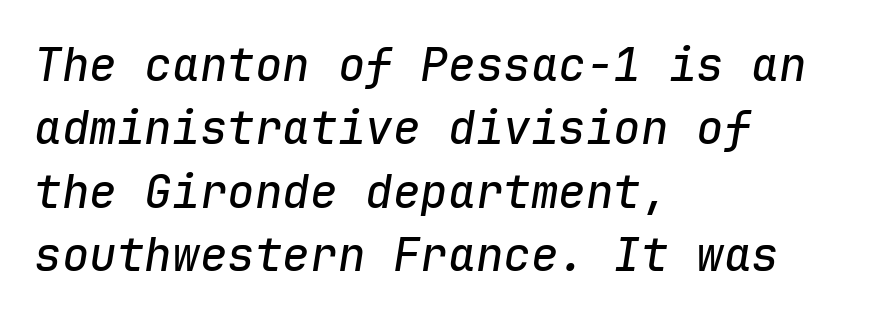
Q: Is the text italic (slanted)? A: Yes, it leans right by about 9 degrees.
Q: Is the text underlined? A: No.
Q: How is the paragraph aligned? A: Left-aligned.
Q: Is the spacing between letters normal or unusually wide? A: Normal.
Q: Is the spacing between lines tight, normal or loose? A: Normal.
Q: Width (condensed, normal, or wide)? A: Normal.
Q: Stroke contrast? A: Low.
Q: x-height? A: Medium.
Q: Monospaced? A: Yes.
